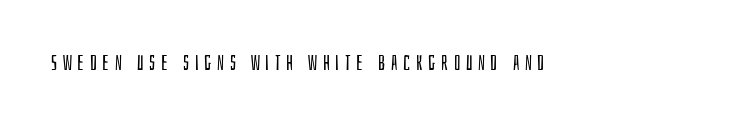
The image shows 21 px text type, upright; set unusually wide letter spacing (+0.27 em), not underlined.
